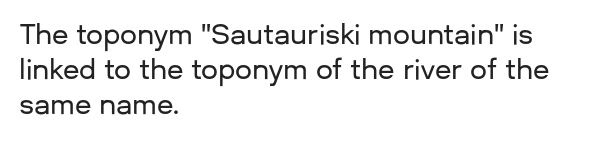
Q: Is the text italic (slanted)? A: No, it is upright.
Q: Is the text underlined? A: No.
Q: How is the paragraph aligned? A: Left-aligned.
Q: Is the spacing between letters normal or unusually wide? A: Normal.
Q: Is the spacing between lines tight, normal or loose? A: Normal.
